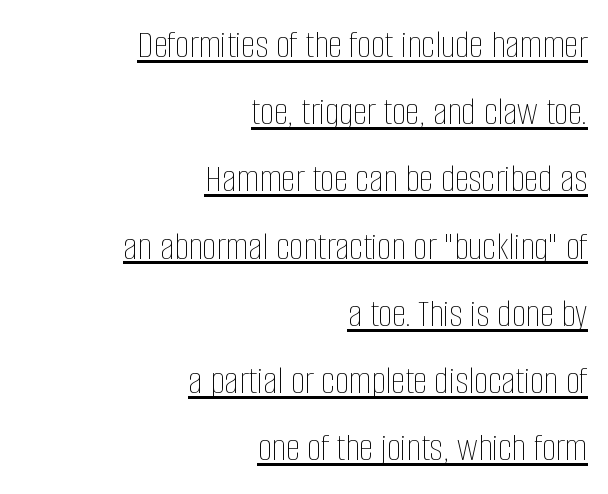
The image shows 40 px thin, condensed type, upright; set right-aligned, normal line spacing (1.68x), normal letter spacing, underlined; low stroke contrast and a large x-height.
